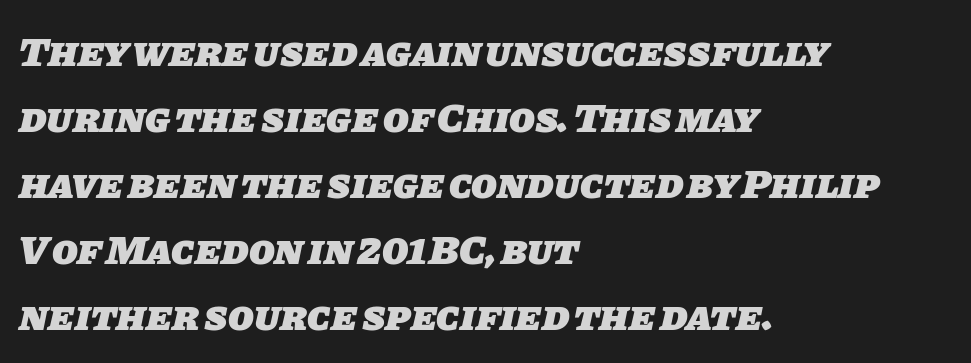
The image shows 42 px heavy type; set left-aligned, normal line spacing (1.57x), normal letter spacing, not underlined; low stroke contrast and a large x-height.
